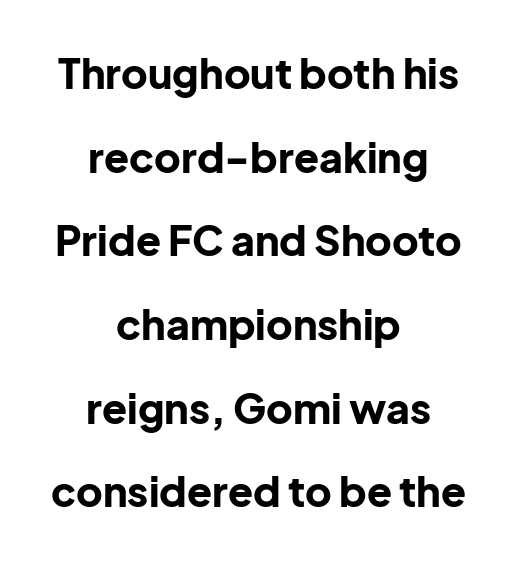
Teacher's note: observe the equal gaps on both sides — that is centered alignment. Is this a fixed-width face? No — the glyphs have proportional, varying widths. How are the letters spaced? Ordinarily, with no added tracking. Compared with typical paragraphs, the rows here are farther apart. Is the type bold? Yes — the strokes are clearly thick and heavy.
